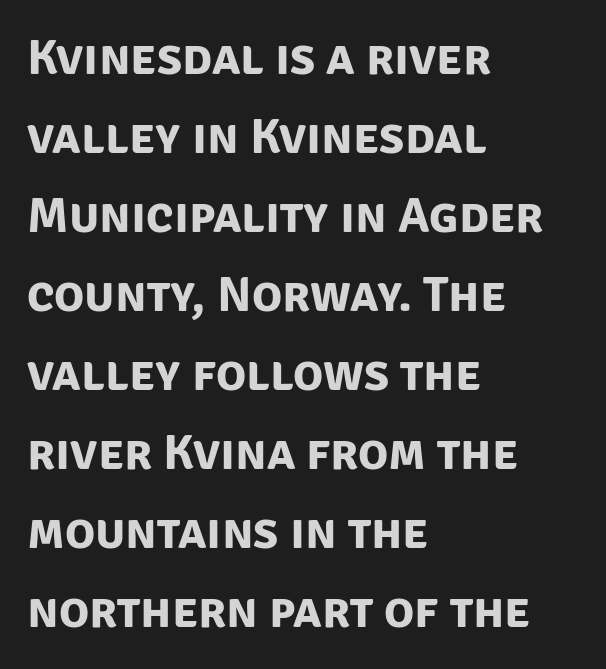
The words here are not underlined. Which margin do the lines hug? The left one — the right edge is uneven. Check where the strokes stop: nothing finishes them off — pure sans. In terms of letterspacing, this is plain default setting. Stroke thickness is high; the sample reads as a true bold.
